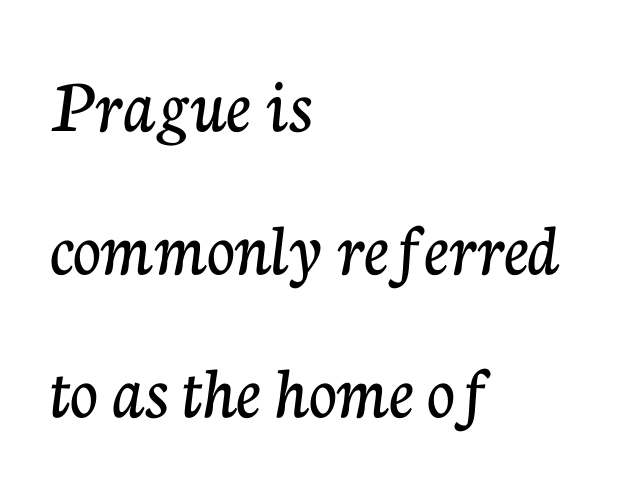
Q: Is the text italic (slanted)? A: Yes.
Q: Is the typeface a serif or a sans-serif typeface? A: Serif.
Q: Is the text underlined? A: No.
Q: How is the paragraph aligned? A: Left-aligned.
Q: Is the spacing between letters normal or unusually wide? A: Normal.
Q: Width (condensed, normal, or wide)? A: Normal.
Q: Stroke contrast? A: Low.
Q: x-height? A: Medium.
Q: Monospaced? A: No.
